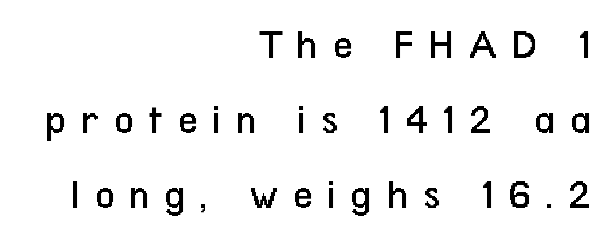
The image shows 43 px regular-weight, condensed sans-serif type, upright; set right-aligned, line spacing 1.74x, unusually wide letter spacing (+0.34 em), not underlined; low stroke contrast and a medium x-height.
